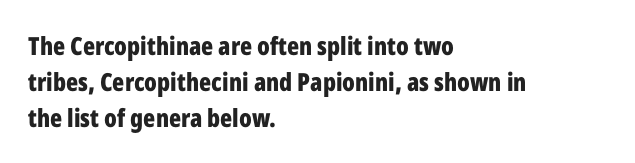
{"italic": "no", "bold": "yes", "underline": "no", "align": "left", "line_spacing": "normal", "line_spacing_ratio": 1.44, "letter_spacing": "normal", "letter_spacing_em": 0.0, "glyph_px": 25}
